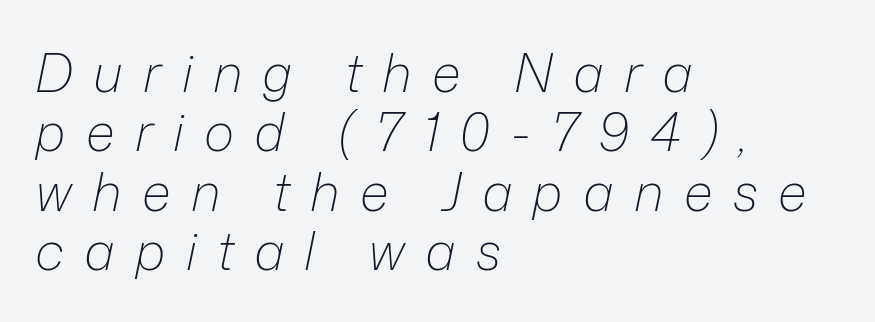
Q: Is the text bold? A: No.
Q: Is the text italic (slanted)? A: Yes, it leans right by about 12 degrees.
Q: Is the text underlined? A: No.
Q: How is the paragraph aligned? A: Left-aligned.
Q: Is the spacing between letters normal or unusually wide? A: Unusually wide.
Q: Is the spacing between lines tight, normal or loose? A: Tight.
Q: Width (condensed, normal, or wide)? A: Normal.
Q: Stroke contrast? A: Low.
Q: x-height? A: Medium.
Q: Monospaced? A: No.
